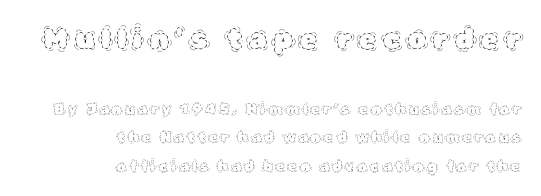
Q: Is the text bold? A: No.
Q: Is the text italic (slanted)? A: No, it is upright.
Q: Is the text underlined? A: No.
Q: How is the paragraph aligned? A: Right-aligned.
Q: Is the spacing between letters normal or unusually wide? A: Unusually wide.
Q: Is the spacing between lines tight, normal or loose? A: Loose.
Q: Which block of text is set in a larger size, the first (top) or the second (bottom)? A: The first (top) one.
Q: Width (condensed, normal, or wide)? A: Normal.
Q: x-height? A: Large.
Q: Monospaced? A: No.
